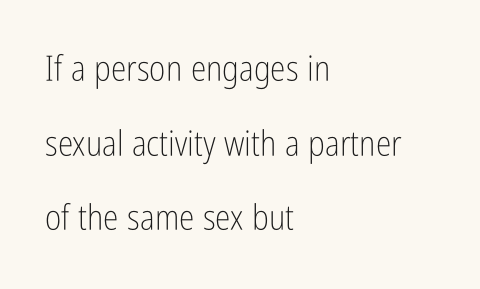
The image shows 35 px light, condensed sans-serif type, upright; set left-aligned, loose line spacing (2.13x), normal letter spacing, not underlined; low stroke contrast and a medium x-height.
